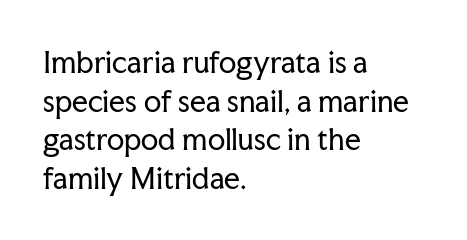
Standard letterfit; no display-style spreading of the glyphs. The words here are not underlined. The weight would be labelled regular, book, light, or lighter still. Characters remain perfectly vertical along every line. Spacing verdict: proportional, widths tailored to each character.
